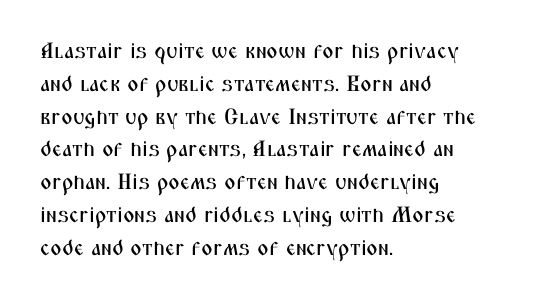
The specimen omits any rule beneath the text block's lines. Is the letter spacing exaggerated? No — it looks like the ordinary default. The typography opts for an upright posture over an oblique one. The rag falls on the right side of this text block. Baseline-to-baseline distance is the conventional proportion of letter height.
